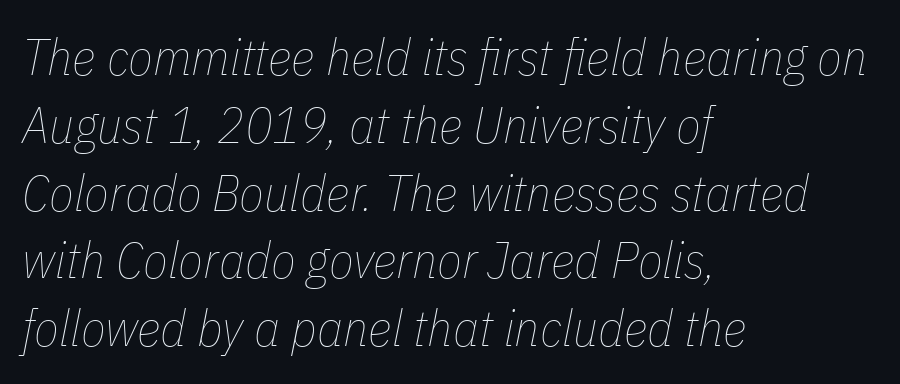
Q: Is the text bold? A: No.
Q: Is the text italic (slanted)? A: Yes, it leans right by about 11 degrees.
Q: Is the text underlined? A: No.
Q: How is the paragraph aligned? A: Left-aligned.
Q: Is the spacing between letters normal or unusually wide? A: Normal.
Q: Is the spacing between lines tight, normal or loose? A: Normal.
Q: Width (condensed, normal, or wide)? A: Condensed.
Q: Stroke contrast? A: Low.
Q: x-height? A: Medium.
Q: Monospaced? A: No.
